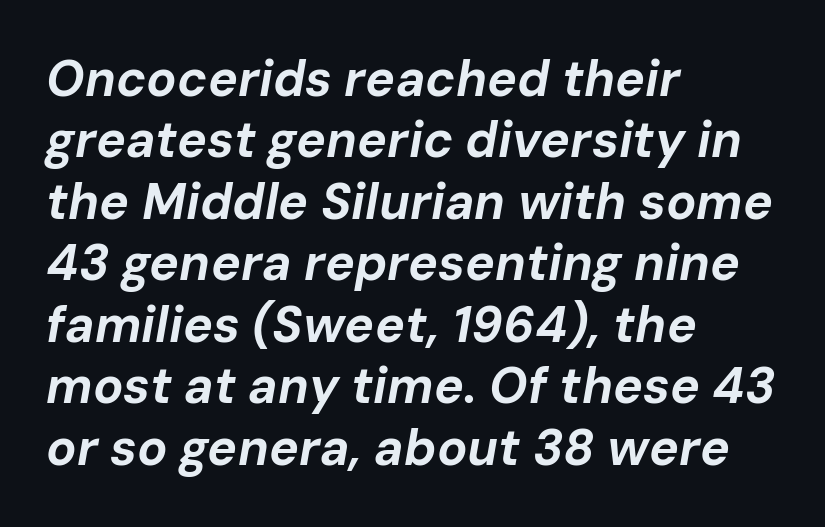
The space beneath each line is pristine and unruled. Tracking value appears to be zero — textbook default spacing. One-word summary of the alignment: left. Observe the lean: these are italic letterforms.
